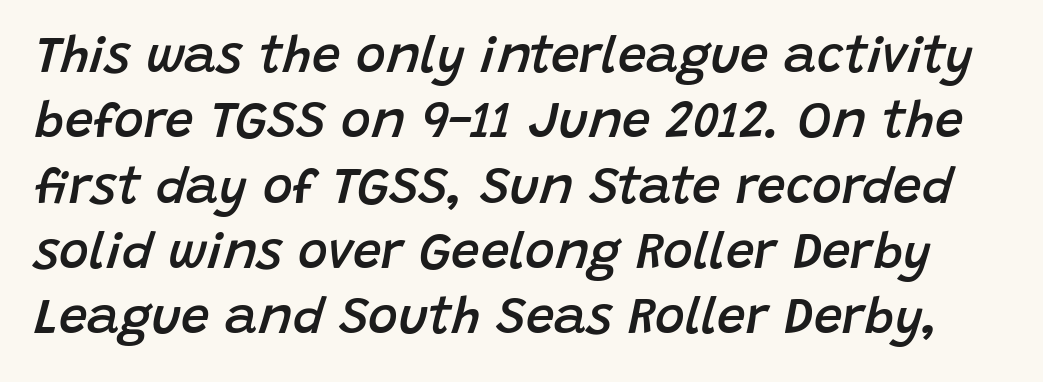
The image shows 51 px semibold type, italic (leaning right); set normal line spacing (1.28x), normal letter spacing, not underlined; low stroke contrast and a large x-height.
